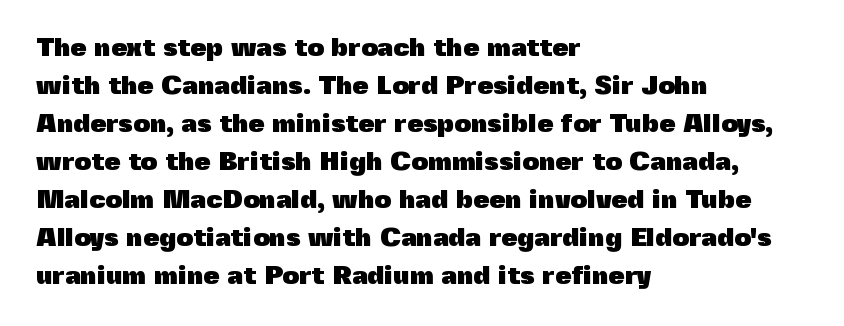
{"italic": "no", "bold": "yes", "underline": "no", "align": "left", "line_spacing": "normal", "line_spacing_ratio": 1.46, "letter_spacing": "normal", "letter_spacing_em": 0.0, "glyph_px": 26}
